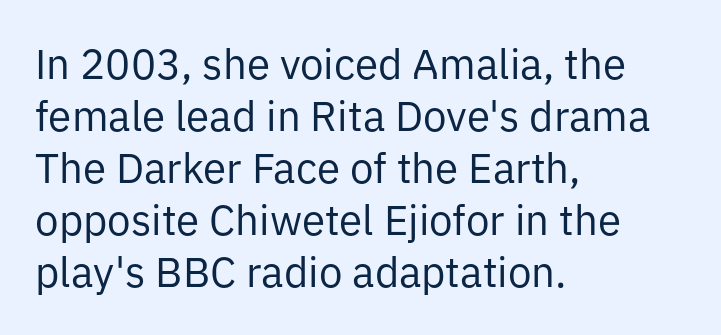
The image shows 42 px regular-weight sans-serif type, upright; set left-aligned, line spacing 1.24x, normal letter spacing, not underlined; low stroke contrast and a medium x-height.
